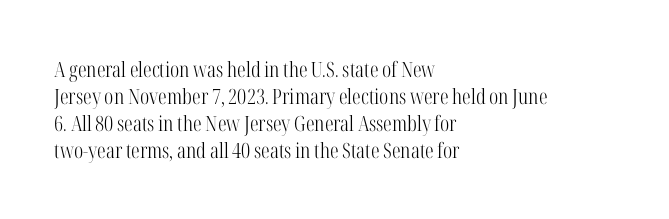
The image shows 21 px text type, upright; set left-aligned, normal line spacing (1.28x), normal letter spacing, not underlined.
